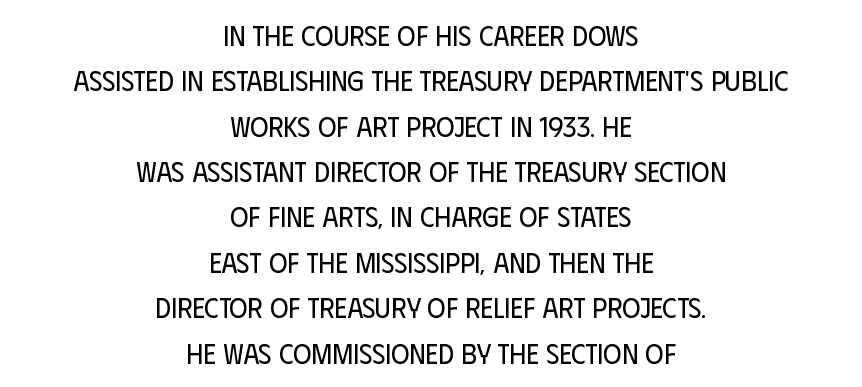
Q: Is the text bold? A: No.
Q: Is the text italic (slanted)? A: No, it is upright.
Q: Is the typeface a serif or a sans-serif typeface? A: Sans-serif.
Q: Is the text underlined? A: No.
Q: How is the paragraph aligned? A: Centered.
Q: Is the spacing between letters normal or unusually wide? A: Normal.
Q: Is the spacing between lines tight, normal or loose? A: Normal.
Q: Width (condensed, normal, or wide)? A: Condensed.
Q: Stroke contrast? A: Low.
Q: x-height? A: Large.
Q: Monospaced? A: No.
